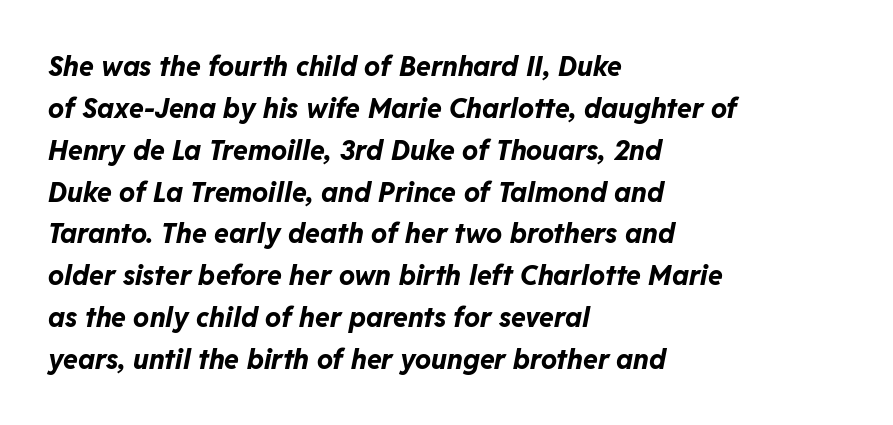
{"italic": "yes", "lean": "right", "slant_degrees": 11, "bold": "yes", "underline": "no", "align": "left", "line_spacing": "normal", "line_spacing_ratio": 1.55, "letter_spacing": "normal", "letter_spacing_em": 0.0, "glyph_px": 27}
